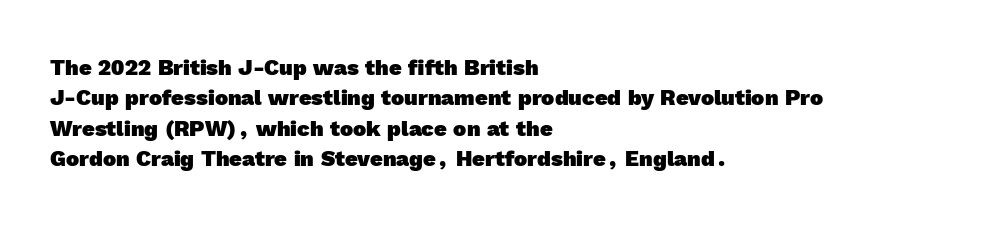
Q: Is the text bold? A: Yes.
Q: Is the text underlined? A: No.
Q: How is the paragraph aligned? A: Left-aligned.
Q: Is the spacing between letters normal or unusually wide? A: Normal.
Q: Is the spacing between lines tight, normal or loose? A: Normal.
